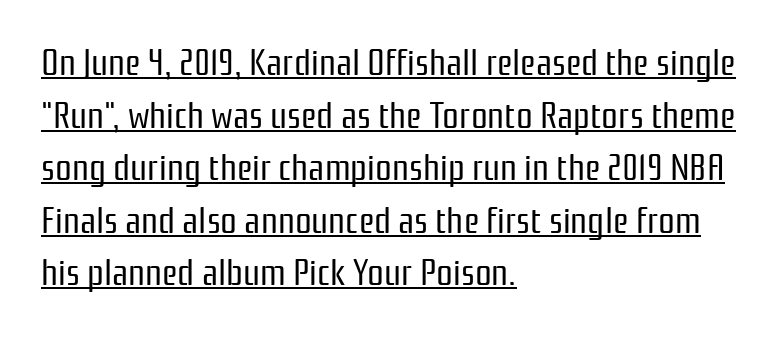
The image shows 37 px regular-weight, condensed sans-serif type, upright; set left-aligned, normal line spacing (1.42x), normal letter spacing, underlined; low stroke contrast and a medium x-height.
